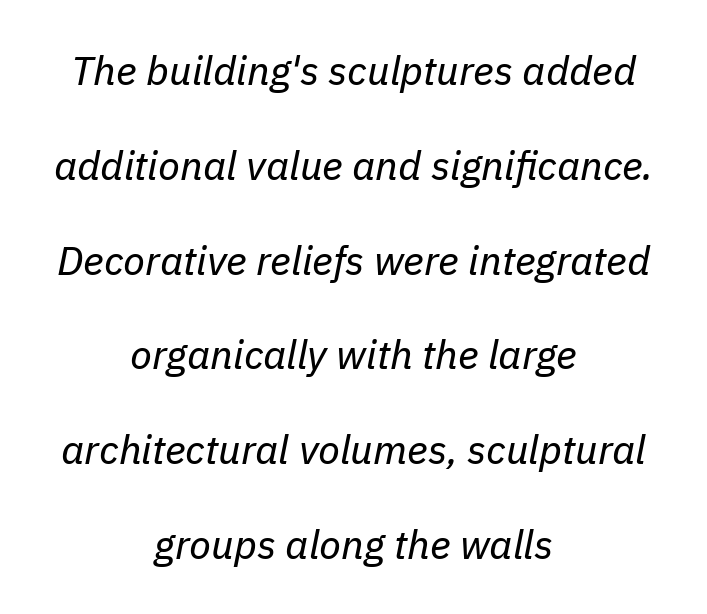
If you measured baseline to baseline, you'd find a long distance. Neither beginnings nor endings align; midpoints do. It's the slanting kind of type. Observe the ordinary spacing: letters are neighbours, not strangers. Looks like regular typesetting: each glyph gets only the width it needs. These glyphs show unthickened strokes, regular width or finer.
